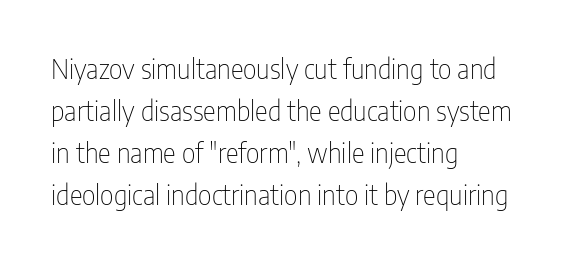
{"italic": "no", "bold": "no", "underline": "no", "align": "left", "line_spacing": "normal", "line_spacing_ratio": 1.56, "letter_spacing": "normal", "letter_spacing_em": 0.0, "glyph_px": 27}
